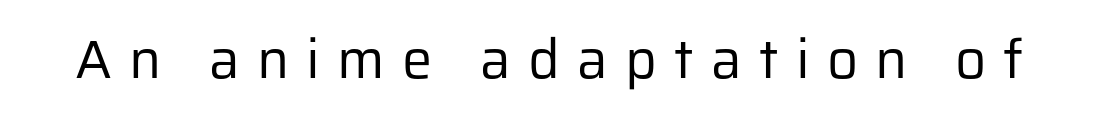
Q: Is the text bold? A: No.
Q: Is the text italic (slanted)? A: No, it is upright.
Q: Is the typeface a serif or a sans-serif typeface? A: Sans-serif.
Q: Is the text underlined? A: No.
Q: Is the spacing between letters normal or unusually wide? A: Unusually wide.
Q: Width (condensed, normal, or wide)? A: Normal.
Q: Stroke contrast? A: Low.
Q: x-height? A: Medium.
Q: Monospaced? A: No.
